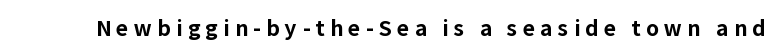
{"italic": "no", "bold": "yes", "underline": "no", "letter_spacing": "wide", "letter_spacing_em": 0.25, "glyph_px": 21}
